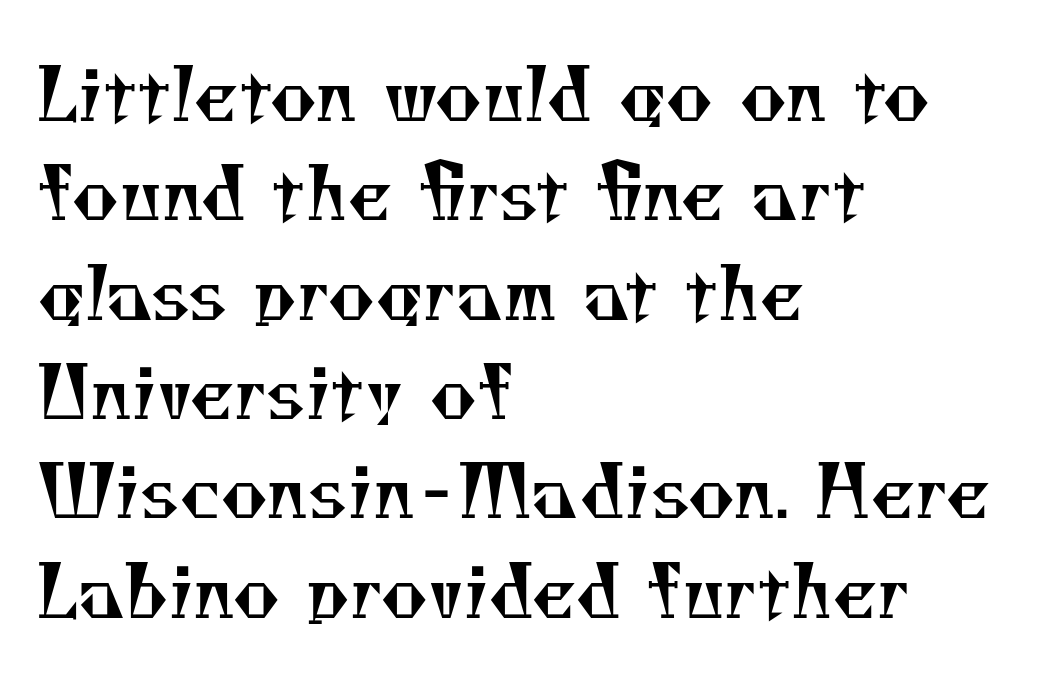
A light-to-regular cut is what we see here. Is this a fixed-width face? No — the glyphs have proportional, varying widths. Small tapered or slab feet sit at the stroke ends, so this counts as serif. A typesetter would call this zero additional tracking.
